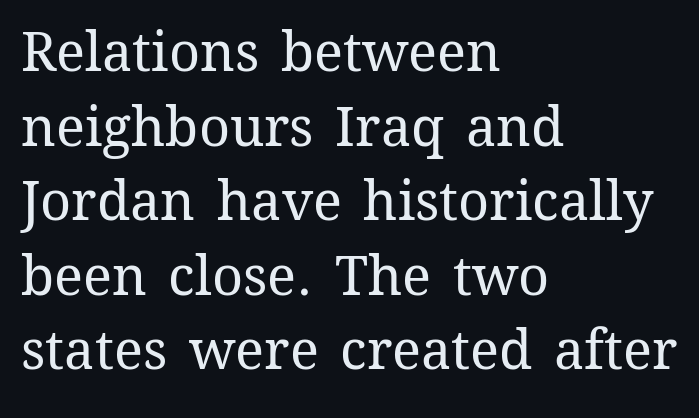
Regarding leading, the lines here are spaced in the standard way. This sample is left-justified, so line endings fall wherever the words run out. Note the varied advance widths — an 'i' is clearly narrower than an 'm'. Underline: absent. Caption: face not bold, strokes unweighted.
